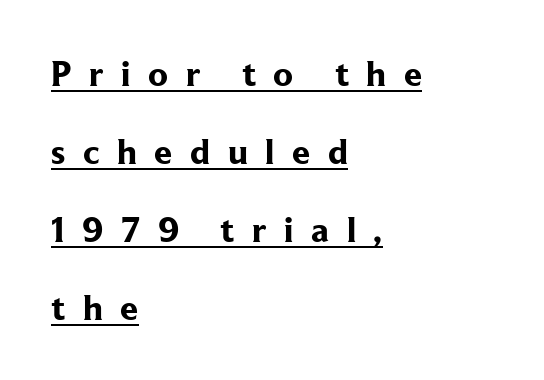
The image shows 36 px bold serif type, upright; set left-aligned, loose line spacing (2.17x), unusually wide letter spacing (+0.49 em), underlined; low stroke contrast and a medium x-height.
